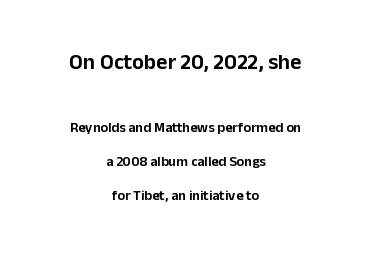
Default kerning and tracking; the words read as compact shapes. Unmarked baselines from the first word to the last. Typeset on center — no edge is straight. Rows of type keep a wide berth in the vertical direction. A roman cut, with each character standing at attention.
